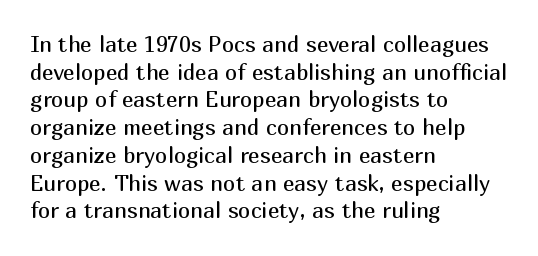
{"italic": "no", "bold": "no", "underline": "no", "align": "left", "line_spacing": "normal", "line_spacing_ratio": 1.26, "letter_spacing": "normal", "letter_spacing_em": 0.0, "glyph_px": 22}
